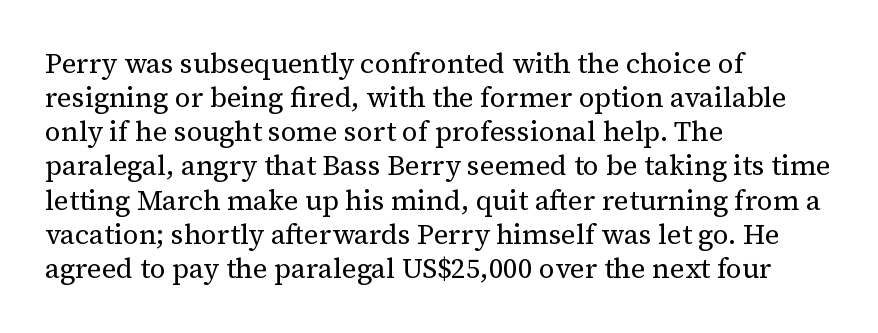
In terms of letterspacing, this is plain default setting. It's the straight-up-and-down kind of type. The passage shown is typeset with a serif family. Check under the words: just untouched page. Layout note: lines flush left. Each letter keeps its own natural width here, so spacing adapts to shape.
